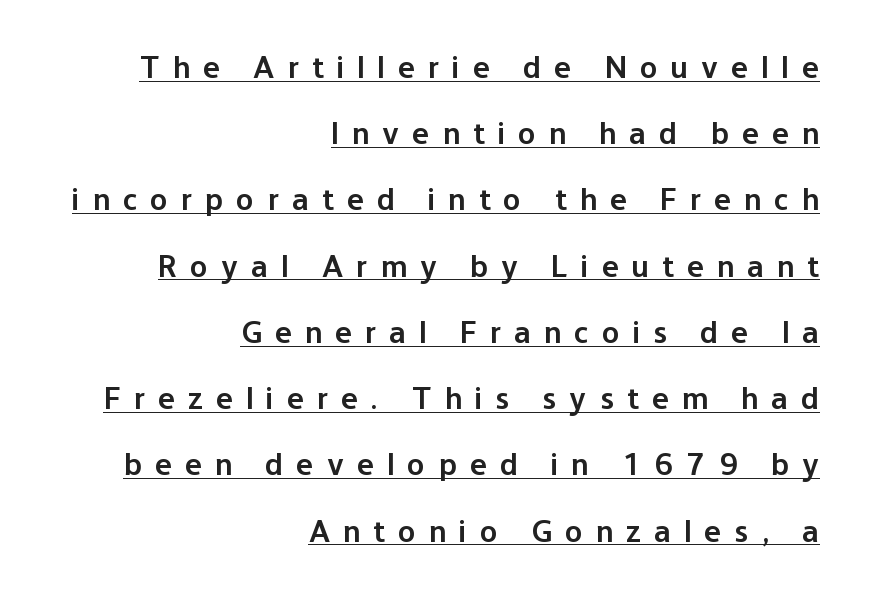
A typesetter would call this proportional, since set widths differ per character. Typographic density is moderately raised because the face is semibold. Letterform terminals end flat and unadorned throughout the passage. The passage shown is underscored from start to finish.
